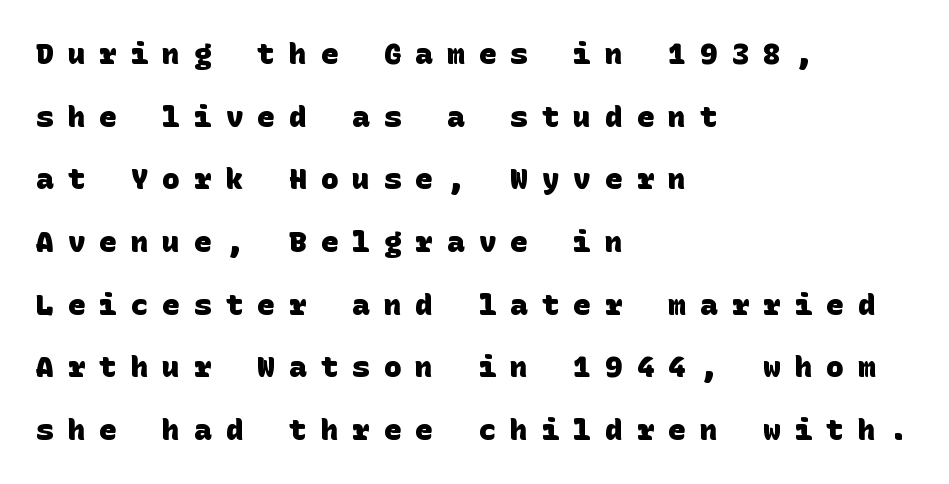
Students, this is bold: see how much ink each stroke carries. Typeset ragged right — the left edge is the straight one. This sample uses expanded letter spacing, leaving extra air between glyphs. Font category for this specimen: sans-serif. A typesetter would call this leading open, well beyond the default. Any mark beneath the type? The region is blank.
